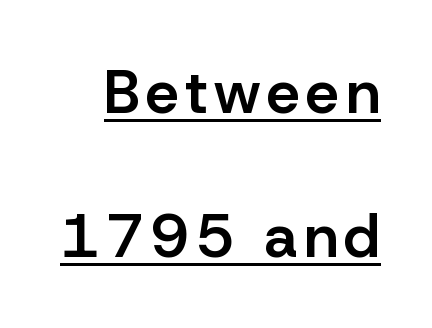
{"serif": "no", "italic": "no", "bold": "semi", "weight": "semibold", "width": "normal", "stroke_contrast": "low", "x_height": "medium", "monospaced": "no", "underline": "yes", "line_spacing": "loose", "line_spacing_ratio": 2.4, "glyph_px": 60}
